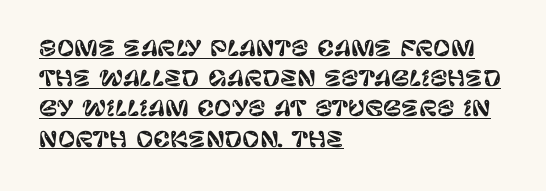
Default kerning and tracking; the words read as compact shapes. The passage shown stacks its lines at a standard gap. Beneath each row of characters lies a ruled line. Compared with a centered layout, this one pins lines to the left instead.
